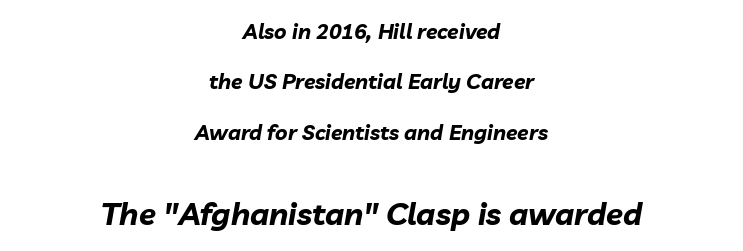
Q: Is the text bold? A: Yes.
Q: Is the text italic (slanted)? A: Yes, it leans right by about 10 degrees.
Q: Is the text underlined? A: No.
Q: How is the paragraph aligned? A: Centered.
Q: Is the spacing between letters normal or unusually wide? A: Normal.
Q: Is the spacing between lines tight, normal or loose? A: Loose.
Q: Which block of text is set in a larger size, the first (top) or the second (bottom)? A: The second (bottom) one.
Q: Width (condensed, normal, or wide)? A: Normal.
Q: Stroke contrast? A: Low.
Q: x-height? A: Medium.
Q: Monospaced? A: No.
